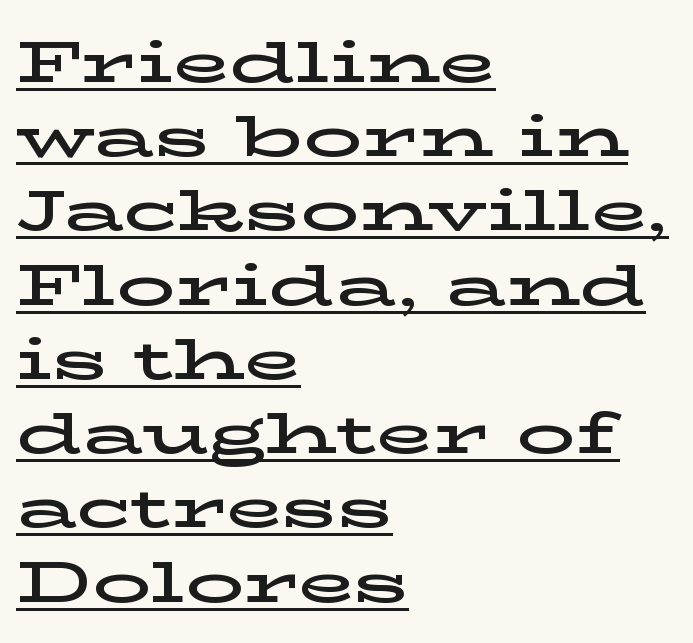
Q: Is the text italic (slanted)? A: No, it is upright.
Q: Is the typeface a serif or a sans-serif typeface? A: Serif.
Q: Is the text underlined? A: Yes.
Q: How is the paragraph aligned? A: Left-aligned.
Q: Is the spacing between letters normal or unusually wide? A: Normal.
Q: Is the spacing between lines tight, normal or loose? A: Normal.
Q: Width (condensed, normal, or wide)? A: Wide.
Q: Stroke contrast? A: Low.
Q: x-height? A: Medium.
Q: Monospaced? A: No.
